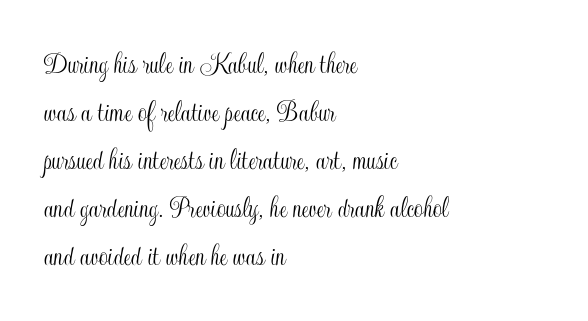
Q: Is the text italic (slanted)? A: Yes.
Q: Is the text underlined? A: No.
Q: How is the paragraph aligned? A: Left-aligned.
Q: Is the spacing between letters normal or unusually wide? A: Normal.
Q: Is the spacing between lines tight, normal or loose? A: Normal.
Q: Width (condensed, normal, or wide)? A: Condensed.
Q: x-height? A: Small.
Q: Monospaced? A: No.
